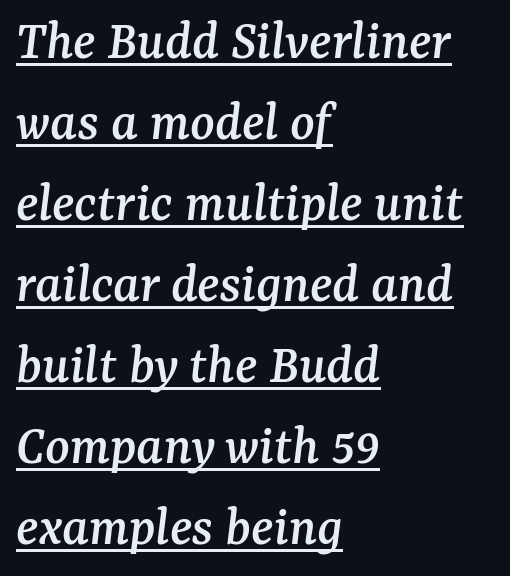
{"serif": "yes", "italic": "yes", "lean": "right", "slant_degrees": 7, "width": "normal", "stroke_contrast": "medium", "x_height": "medium", "monospaced": "no", "underline": "yes", "align": "left", "line_spacing": "normal", "line_spacing_ratio": 1.42, "letter_spacing": "normal", "letter_spacing_em": 0.0, "glyph_px": 57}
